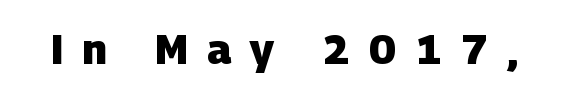
Q: Is the text bold? A: Yes.
Q: Is the typeface a serif or a sans-serif typeface? A: Sans-serif.
Q: Is the text underlined? A: No.
Q: Is the spacing between letters normal or unusually wide? A: Unusually wide.
Q: Width (condensed, normal, or wide)? A: Normal.
Q: Stroke contrast? A: Low.
Q: x-height? A: Large.
Q: Monospaced? A: No.
